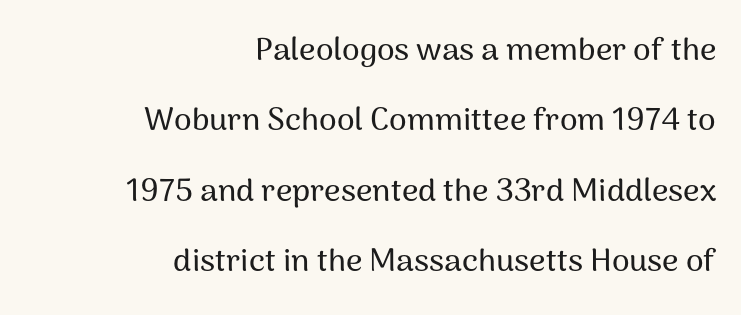
Q: Is the text italic (slanted)? A: No, it is upright.
Q: Is the typeface a serif or a sans-serif typeface? A: Sans-serif.
Q: Is the text underlined? A: No.
Q: How is the paragraph aligned? A: Right-aligned.
Q: Is the spacing between letters normal or unusually wide? A: Normal.
Q: Is the spacing between lines tight, normal or loose? A: Loose.
Q: Width (condensed, normal, or wide)? A: Normal.
Q: Stroke contrast? A: Medium.
Q: x-height? A: Medium.
Q: Monospaced? A: No.
